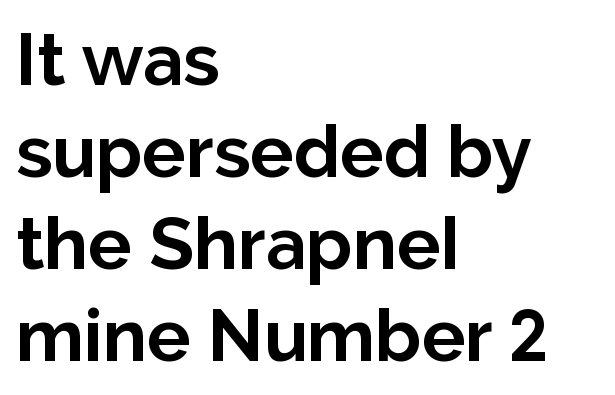
{"serif": "no", "italic": "no", "bold": "yes", "weight": "bold", "width": "normal", "stroke_contrast": "low", "x_height": "medium", "monospaced": "no", "underline": "no", "align": "left", "line_spacing": "normal", "line_spacing_ratio": 1.26, "letter_spacing": "normal", "letter_spacing_em": 0.0, "glyph_px": 73}
